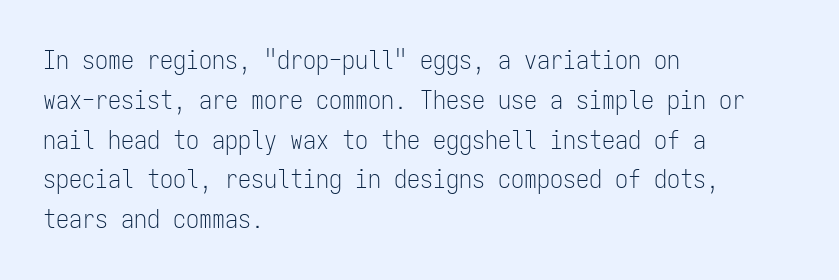
{"italic": "no", "bold": "no", "underline": "no", "align": "left", "line_spacing": "normal", "line_spacing_ratio": 1.53, "letter_spacing": "normal", "letter_spacing_em": 0.0, "glyph_px": 26}
